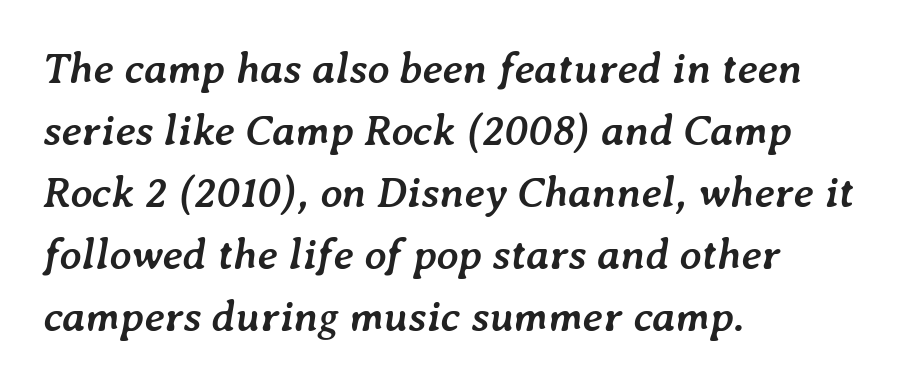
Emphasis by weight is at full strength: bold. You could not count columns in this text — the font is proportionally spaced. Nobody drew a line under any word here. You could call the tracking neutral — neither tight nor loose. Leading matches the norm, producing a regular column.
